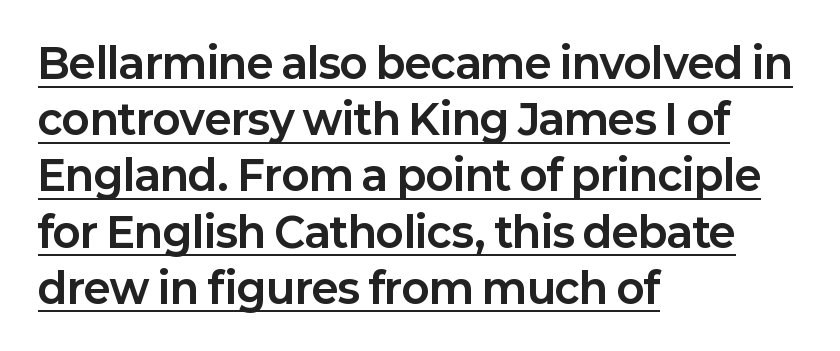
{"serif": "no", "italic": "no", "bold": "yes", "weight": "bold", "width": "normal", "stroke_contrast": "low", "x_height": "medium", "monospaced": "no", "underline": "yes", "align": "left", "line_spacing": "normal", "line_spacing_ratio": 1.37, "letter_spacing": "normal", "letter_spacing_em": 0.0, "glyph_px": 41}
